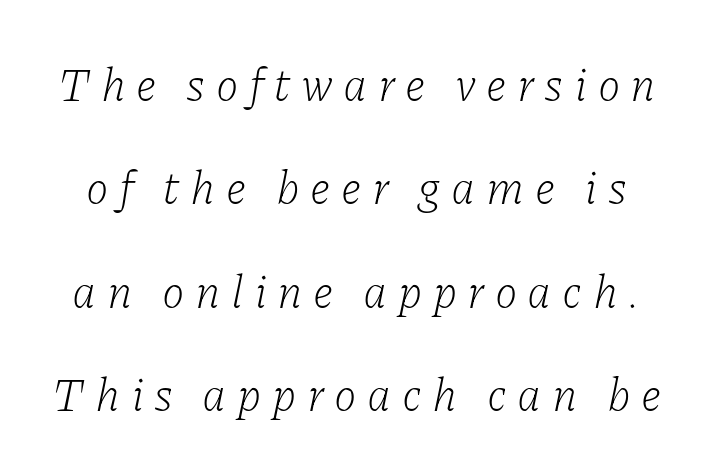
Q: Is the text bold? A: No.
Q: Is the text italic (slanted)? A: Yes, it leans right by about 11 degrees.
Q: Is the typeface a serif or a sans-serif typeface? A: Serif.
Q: Is the text underlined? A: No.
Q: Is the spacing between letters normal or unusually wide? A: Unusually wide.
Q: Is the spacing between lines tight, normal or loose? A: Loose.
Q: Width (condensed, normal, or wide)? A: Normal.
Q: Stroke contrast? A: Low.
Q: x-height? A: Medium.
Q: Monospaced? A: No.
